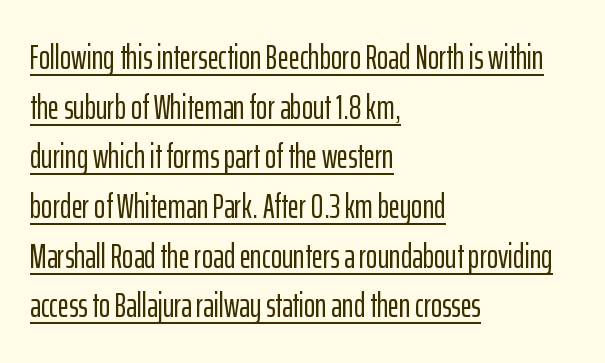
{"serif": "no", "italic": "no", "width": "condensed", "stroke_contrast": "low", "x_height": "medium", "monospaced": "no", "underline": "yes", "align": "left", "line_spacing": "normal", "line_spacing_ratio": 1.46, "letter_spacing": "normal", "letter_spacing_em": 0.0, "glyph_px": 34}
